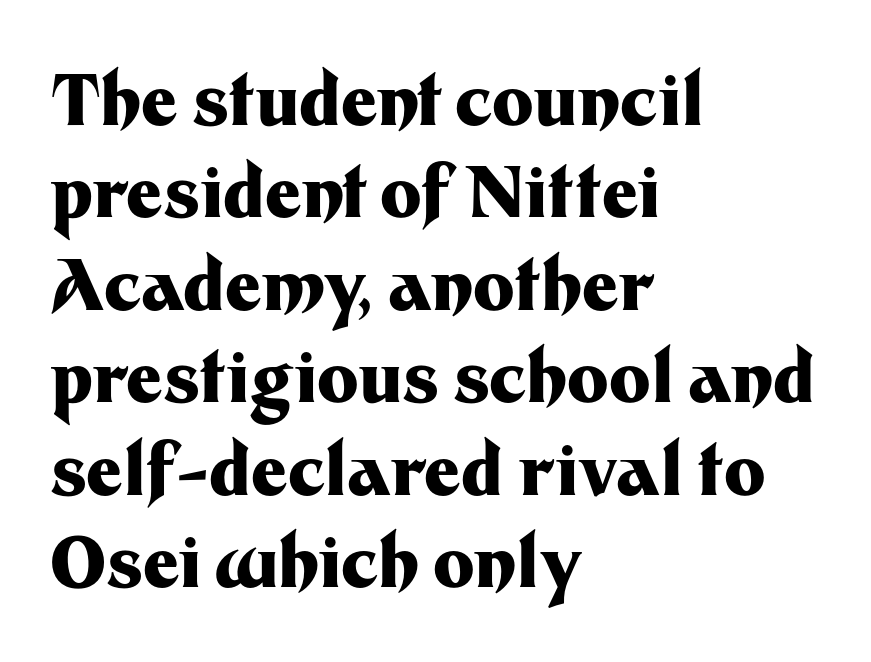
Q: Is the text bold? A: Yes.
Q: Is the text italic (slanted)? A: No, it is upright.
Q: Is the typeface a serif or a sans-serif typeface? A: Sans-serif.
Q: Is the text underlined? A: No.
Q: How is the paragraph aligned? A: Left-aligned.
Q: Is the spacing between letters normal or unusually wide? A: Normal.
Q: Is the spacing between lines tight, normal or loose? A: Normal.
Q: Width (condensed, normal, or wide)? A: Normal.
Q: Stroke contrast? A: Medium.
Q: x-height? A: Medium.
Q: Monospaced? A: No.
